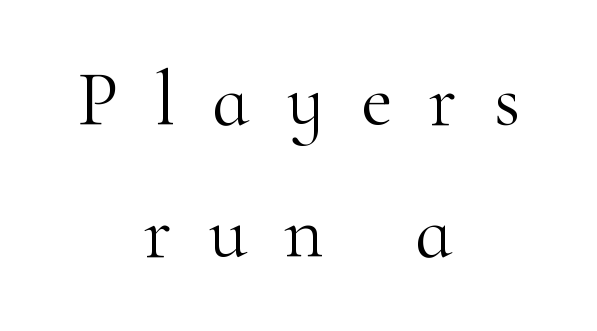
Q: Is the text bold? A: No.
Q: Is the text italic (slanted)? A: No, it is upright.
Q: Is the typeface a serif or a sans-serif typeface? A: Serif.
Q: Is the text underlined? A: No.
Q: How is the paragraph aligned? A: Centered.
Q: Is the spacing between letters normal or unusually wide? A: Unusually wide.
Q: Width (condensed, normal, or wide)? A: Normal.
Q: Stroke contrast? A: High.
Q: x-height? A: Small.
Q: Monospaced? A: No.
